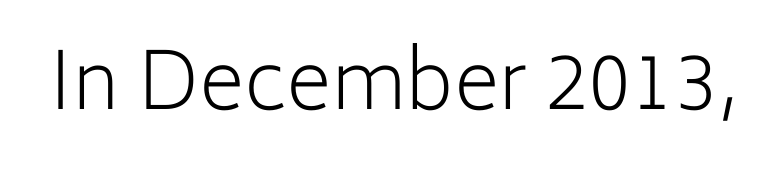
Q: Is the text bold? A: No.
Q: Is the text italic (slanted)? A: No, it is upright.
Q: Is the typeface a serif or a sans-serif typeface? A: Sans-serif.
Q: Is the text underlined? A: No.
Q: Is the spacing between letters normal or unusually wide? A: Normal.
Q: Width (condensed, normal, or wide)? A: Normal.
Q: Stroke contrast? A: Low.
Q: x-height? A: Medium.
Q: Monospaced? A: No.
